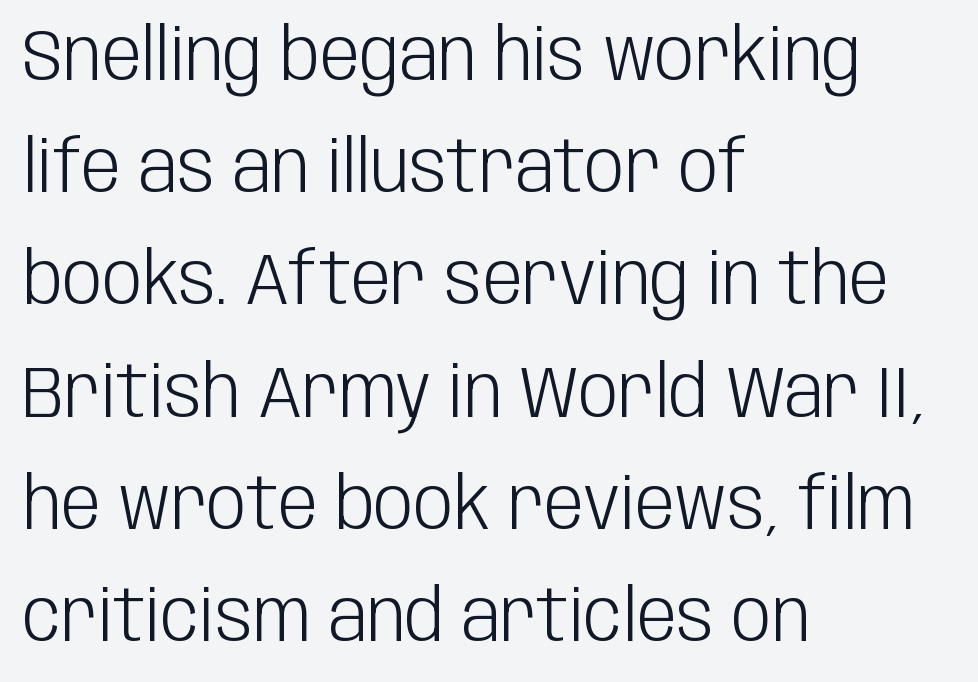
The image shows 71 px light, condensed sans-serif type, upright; set left-aligned, normal line spacing (1.58x), normal letter spacing, not underlined; low stroke contrast and a large x-height.
